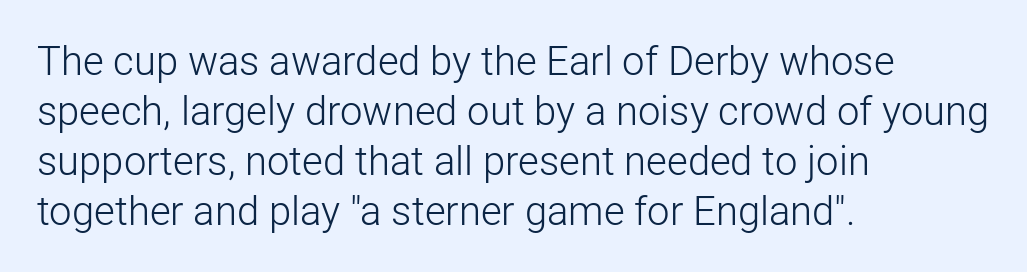
No letter is thick-stroked: the sample isn't bold. A clean baseline with only descenders dipping below it. A normal amount of white space separates one row of letters from the next. Leftover space on each line is placed entirely after the last word. There is no visible air inserted between adjacent glyphs. Ordinary non-slanted type is in use.
